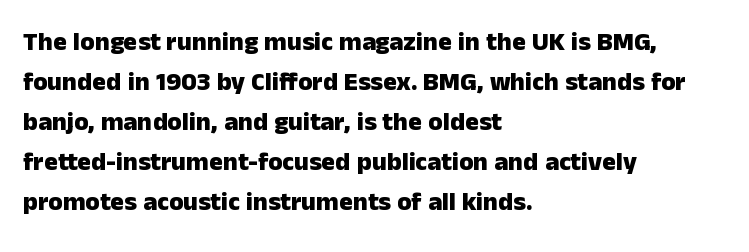
{"italic": "no", "bold": "yes", "underline": "no", "align": "left", "line_spacing": "normal", "line_spacing_ratio": 1.54, "letter_spacing": "normal", "letter_spacing_em": 0.0, "glyph_px": 26}
